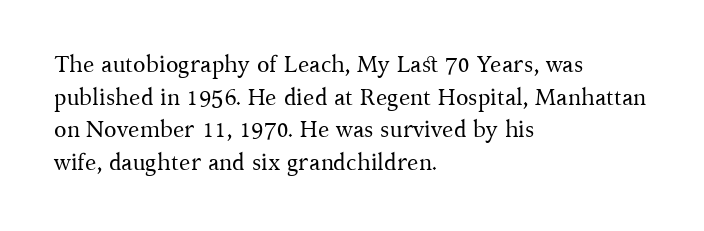
Q: Is the text bold? A: No.
Q: Is the text italic (slanted)? A: No, it is upright.
Q: Is the text underlined? A: No.
Q: How is the paragraph aligned? A: Left-aligned.
Q: Is the spacing between letters normal or unusually wide? A: Normal.
Q: Is the spacing between lines tight, normal or loose? A: Normal.
